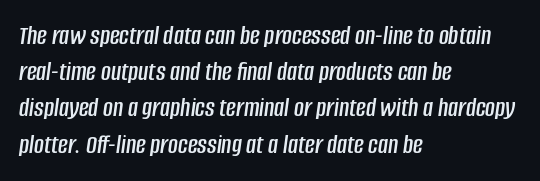
Q: Is the text italic (slanted)? A: Yes, it leans right by about 8 degrees.
Q: Is the text underlined? A: No.
Q: How is the paragraph aligned? A: Left-aligned.
Q: Is the spacing between letters normal or unusually wide? A: Normal.
Q: Is the spacing between lines tight, normal or loose? A: Normal.
